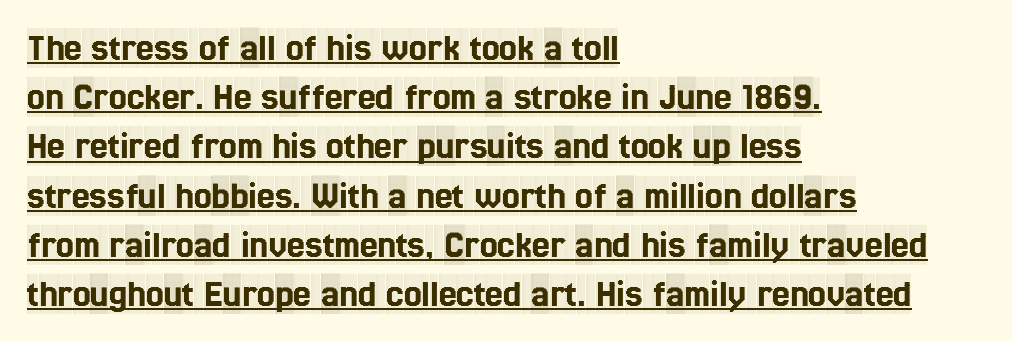
The text was rendered using a seriffed face with decorative stroke endings. The horizontal fit of the characters is conventional and even. Think of a printed novel: that variable character pitch is what you see here. The rendering uses the underline text-decoration. Notice how the stems are strictly vertical — no italics here.
